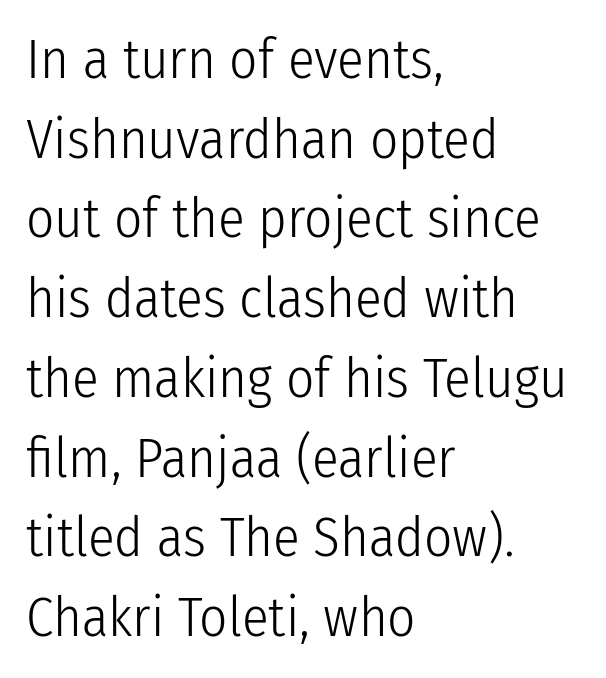
Q: Is the text bold? A: No.
Q: Is the text italic (slanted)? A: No, it is upright.
Q: Is the typeface a serif or a sans-serif typeface? A: Sans-serif.
Q: Is the text underlined? A: No.
Q: How is the paragraph aligned? A: Left-aligned.
Q: Is the spacing between letters normal or unusually wide? A: Normal.
Q: Is the spacing between lines tight, normal or loose? A: Normal.
Q: Width (condensed, normal, or wide)? A: Condensed.
Q: Stroke contrast? A: Low.
Q: x-height? A: Medium.
Q: Monospaced? A: No.
